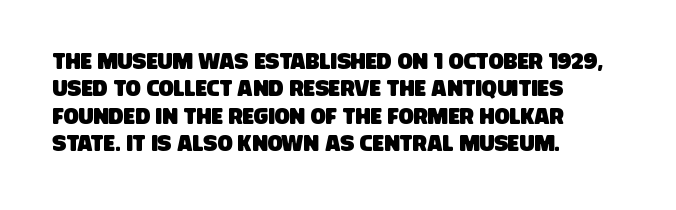
The image shows 22 px text type; set left-aligned, normal line spacing (1.25x), normal letter spacing, not underlined.
